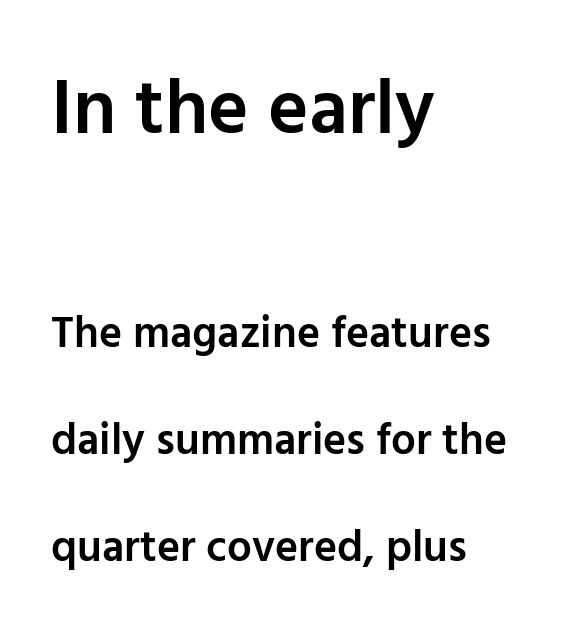
{"serif": "no", "italic": "no", "bold": "semi", "weight": "semibold", "width": "normal", "stroke_contrast": "low", "x_height": "medium", "monospaced": "no", "underline": "no", "align": "left", "line_spacing": "loose", "line_spacing_ratio": 2.43, "letter_spacing": "normal", "letter_spacing_em": 0.0, "larger_block": "first", "size_ratio": 1.75, "glyph_px": 77}
